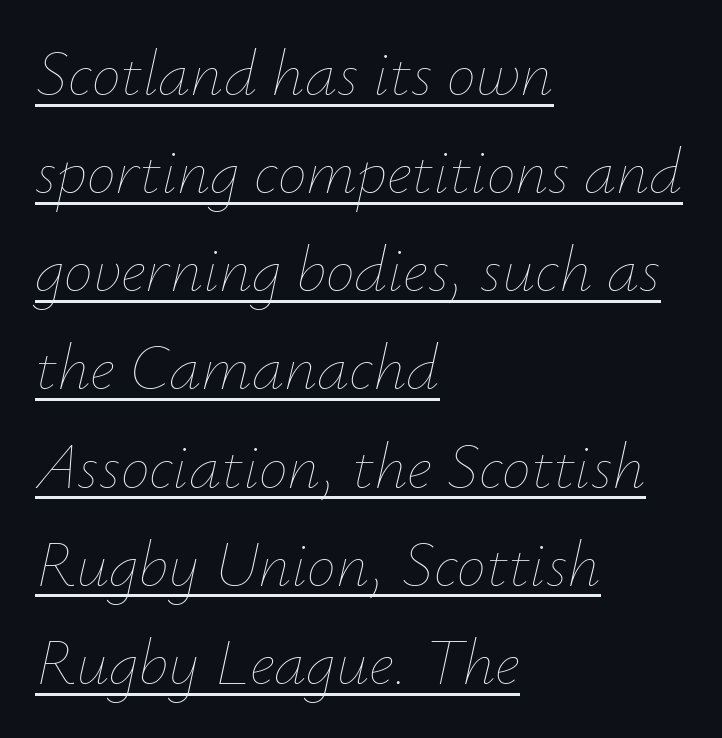
The image shows 65 px thin type, italic (leaning right); set left-aligned, normal line spacing (1.51x), normal letter spacing, underlined; low stroke contrast and a small x-height.
